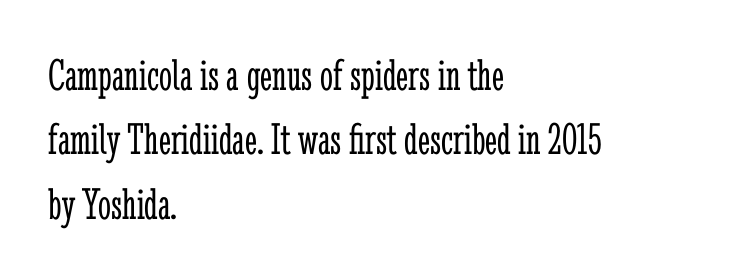
{"serif": "yes", "italic": "no", "bold": "no", "weight": "light", "width": "condensed", "stroke_contrast": "low", "x_height": "medium", "monospaced": "no", "underline": "no", "align": "left", "line_spacing": "normal", "line_spacing_ratio": 1.4, "letter_spacing": "normal", "letter_spacing_em": 0.0, "glyph_px": 46}
